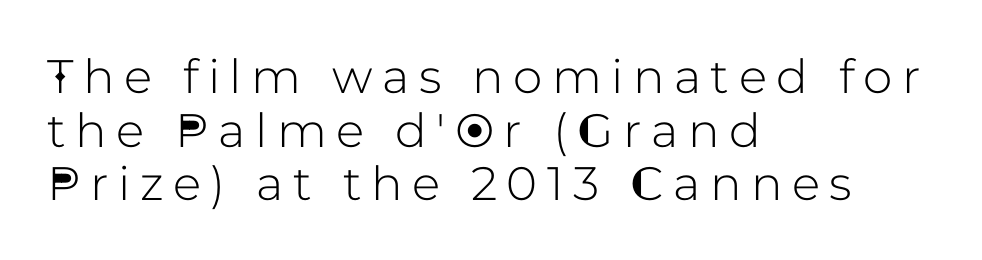
Someone cranked the tracking dial way up on this one. The font's upright variant was chosen for this text. Underline: absent. A typesetter would call this proportional, since set widths differ per character. Summary of vertical rhythm: compact, with narrow interline spacing.
